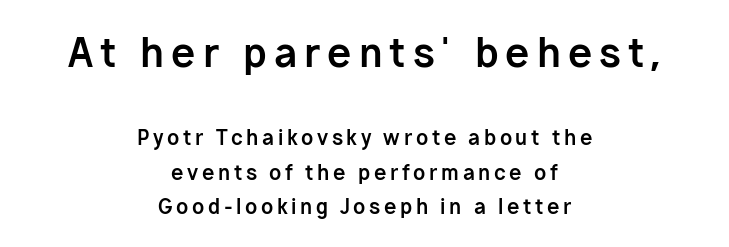
Q: Is the text bold? A: Yes.
Q: Is the text italic (slanted)? A: No, it is upright.
Q: Is the typeface a serif or a sans-serif typeface? A: Sans-serif.
Q: Is the text underlined? A: No.
Q: How is the paragraph aligned? A: Centered.
Q: Which block of text is set in a larger size, the first (top) or the second (bottom)? A: The first (top) one.
Q: Width (condensed, normal, or wide)? A: Normal.
Q: Stroke contrast? A: Low.
Q: x-height? A: Medium.
Q: Monospaced? A: No.
